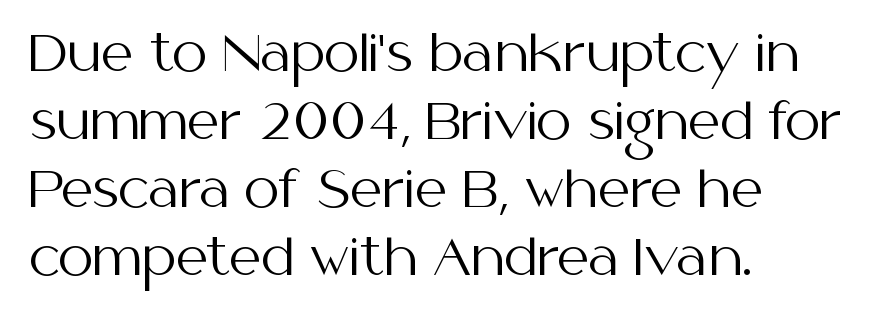
A roman cut, with each character standing at attention. The type is set solid horizontally, with unmodified tracking. A sans-serif font was chosen for this passage. The specimen omits any rule beneath the text block's lines. Each line starts at the same left margin while the right side varies. How would I describe the line gaps? Plain and ordinary.
